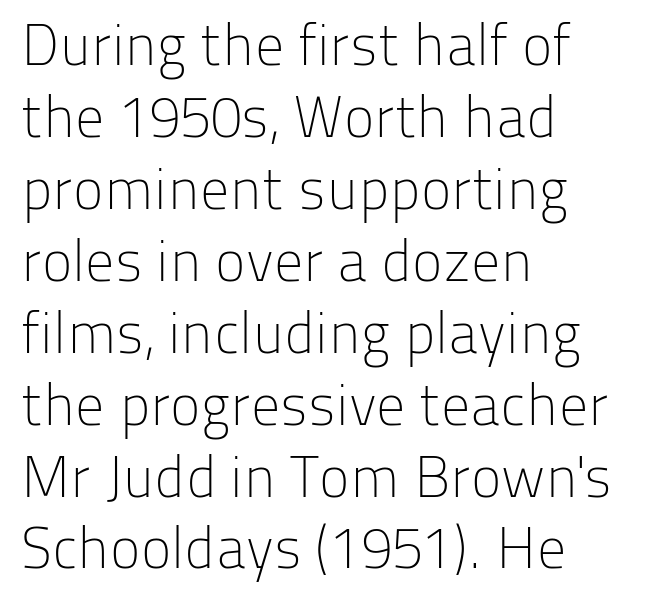
The letters advance in unequal steps, a hallmark of proportional type. The type sits square on the baseline with zero lean. Counters stay open thanks to moderate or lighter strokes. Casual observation: everything's shoved over to the left.
